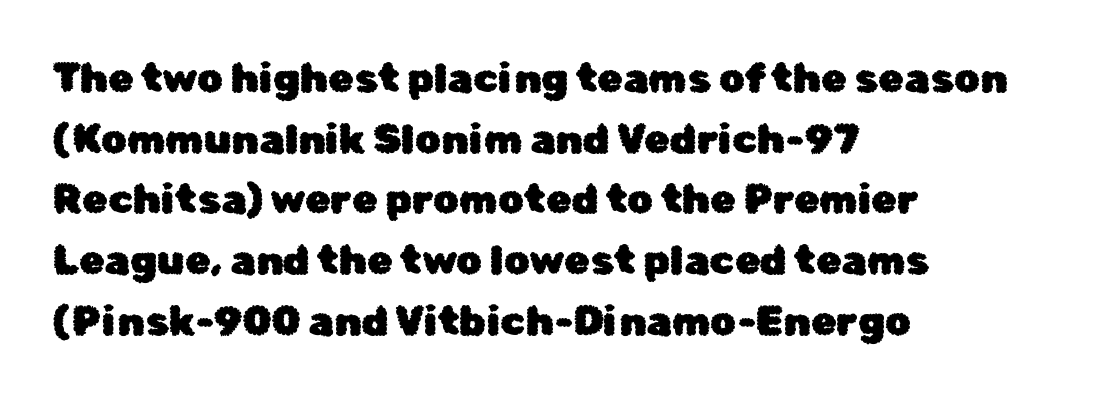
A roman cut, with each character standing at attention. Nothing sits at the stroke ends, so this counts as sans-serif. Just letters on the line, the space beneath them empty. Evenly set lines give the paragraph a standard silhouette. Left-aligned paragraph, ragged on the right. Compared with typical body copy, the letter spacing here is the same.
